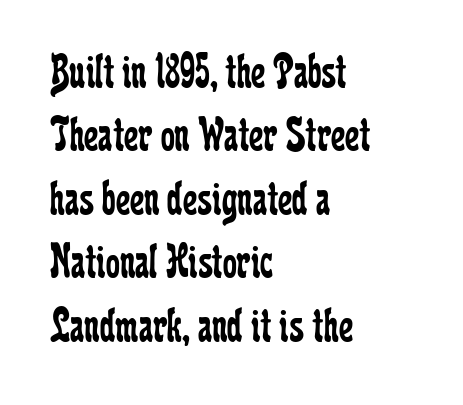
{"serif": "yes", "italic": "no", "bold": "no", "weight": "regular", "width": "condensed", "stroke_contrast": "low", "x_height": "medium", "monospaced": "no", "underline": "no", "align": "left", "line_spacing": "normal", "line_spacing_ratio": 1.27, "letter_spacing": "normal", "letter_spacing_em": 0.0, "glyph_px": 50}
